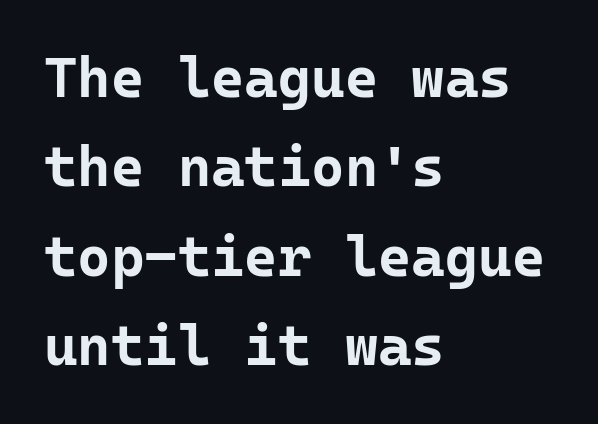
The image shows 57 px bold sans-serif type, upright, monospaced; set left-aligned, normal line spacing (1.57x), normal letter spacing, not underlined; low stroke contrast and a medium x-height.
